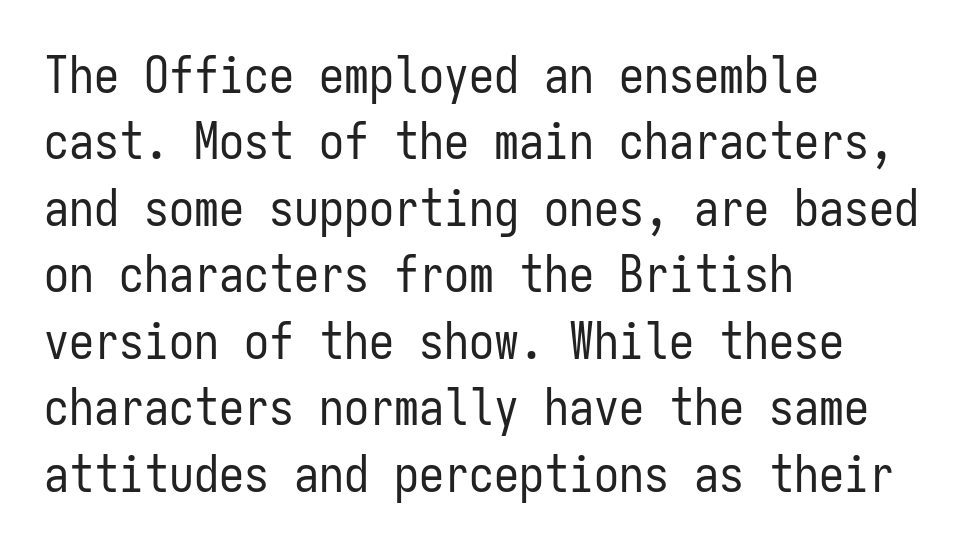
Q: Is the text bold? A: No.
Q: Is the text italic (slanted)? A: No, it is upright.
Q: Is the typeface a serif or a sans-serif typeface? A: Sans-serif.
Q: Is the text underlined? A: No.
Q: How is the paragraph aligned? A: Left-aligned.
Q: Is the spacing between letters normal or unusually wide? A: Normal.
Q: Is the spacing between lines tight, normal or loose? A: Normal.
Q: Width (condensed, normal, or wide)? A: Condensed.
Q: Stroke contrast? A: Low.
Q: x-height? A: Medium.
Q: Monospaced? A: Yes.
